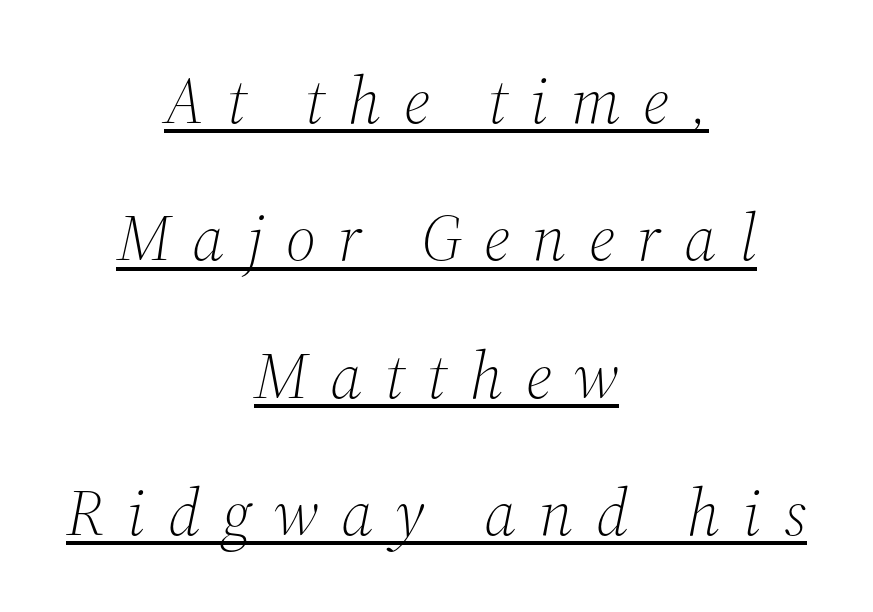
Summary of vertical rhythm: relaxed, with wide interline spacing. Compared with ordinary roman type, these characters are visibly tilted. Each letter's strokes conclude with small projecting serifs. Proportional: the letters do not fall into vertical columns. A rule runs beneath these lines of type.
